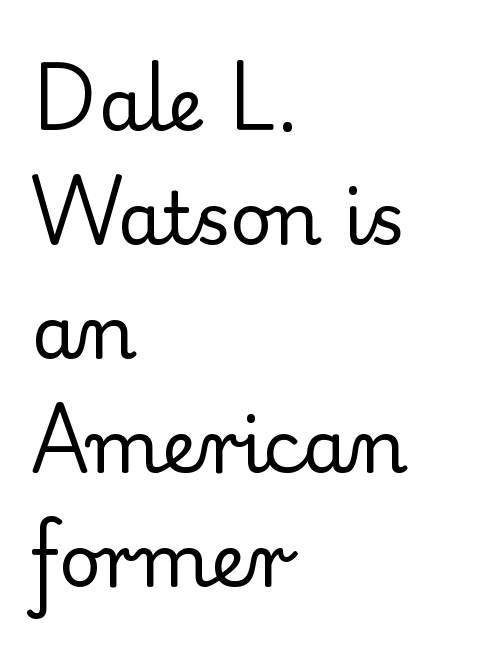
How are the letters spaced? Ordinarily, with no added tracking. Observe the serifs anchoring each vertical stroke in this sample. This is not heavy type; no bold has been used. Each line starts at the same left margin while the right side varies.
